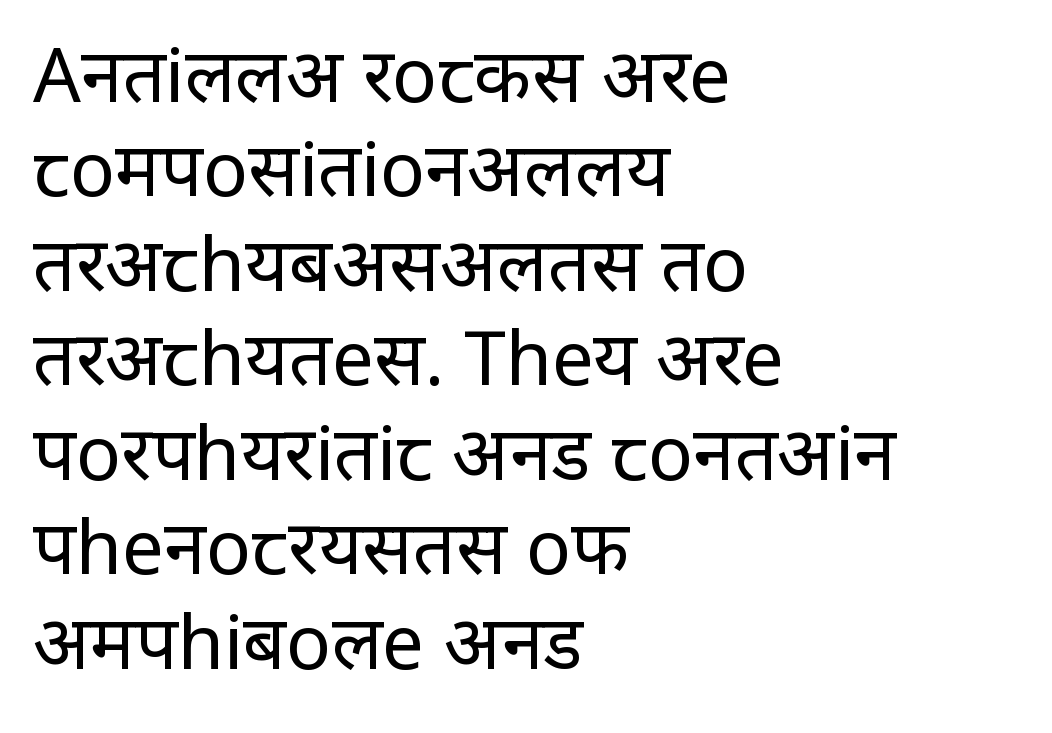
Notice how the stems are strictly vertical — no italics here. Each letter keeps its own natural width here, so spacing adapts to shape. Casual observation: everything's shoved over to the left. Each new line begins a customary step beneath the previous one.
